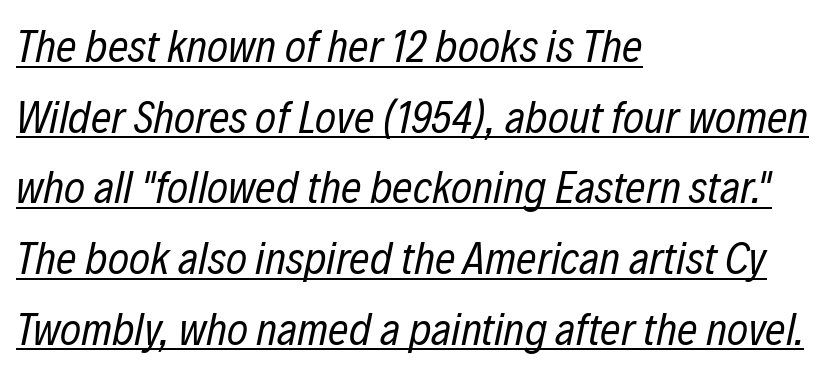
{"italic": "yes", "lean": "right", "slant_degrees": 12, "bold": "no", "weight": "regular", "width": "condensed", "stroke_contrast": "low", "x_height": "medium", "monospaced": "no", "underline": "yes", "align": "left", "line_spacing": "normal", "line_spacing_ratio": 1.57, "letter_spacing": "normal", "letter_spacing_em": 0.0, "glyph_px": 45}
